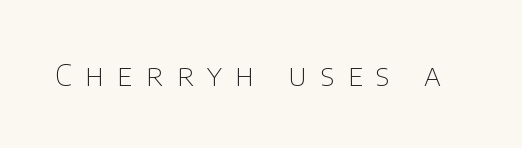
Words appear elongated and porous because spacing is wide. Any mark beneath the type? The region is blank. The characters are drawn with everyday or finer stroke widths. Classification — sans serif. Think of a printed novel: that variable character pitch is what you see here. Every character sits straight up, as roman type does.
